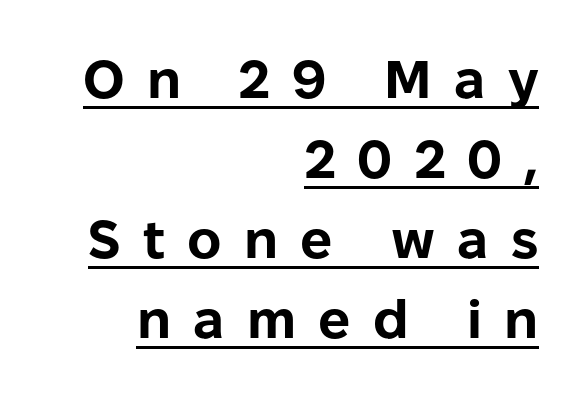
Posture: upright roman. This is sans-serif lettering, the kind often seen on screens and signage. Layout note: lines flush right. Is the type bold? Yes — the strokes are clearly thick and heavy. Spacing verdict: proportional, widths tailored to each character.
